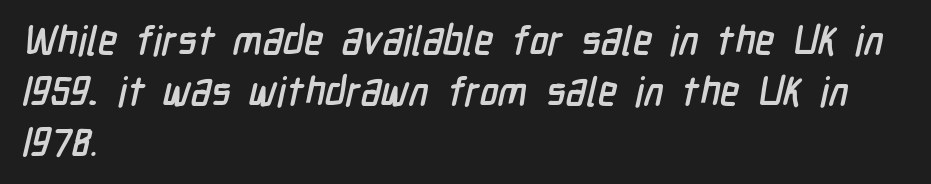
Q: Is the typeface a serif or a sans-serif typeface? A: Sans-serif.
Q: Is the text underlined? A: No.
Q: How is the paragraph aligned? A: Left-aligned.
Q: Is the spacing between letters normal or unusually wide? A: Normal.
Q: Is the spacing between lines tight, normal or loose? A: Normal.
Q: Width (condensed, normal, or wide)? A: Condensed.
Q: Stroke contrast? A: Low.
Q: x-height? A: Medium.
Q: Monospaced? A: No.
